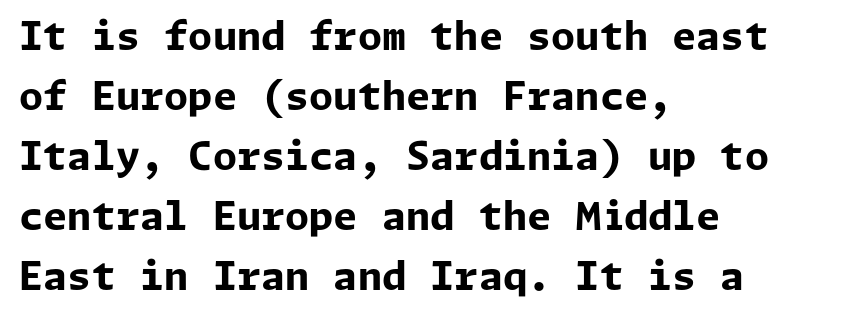
{"serif": "no", "italic": "no", "bold": "yes", "weight": "bold", "width": "normal", "stroke_contrast": "low", "x_height": "medium", "underline": "no", "align": "left", "line_spacing": "normal", "line_spacing_ratio": 1.54, "letter_spacing": "normal", "letter_spacing_em": 0.0, "glyph_px": 39}
